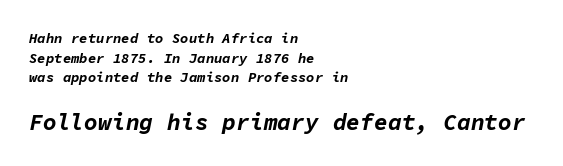
Q: Is the text bold? A: Yes.
Q: Is the text italic (slanted)? A: Yes, it leans right by about 11 degrees.
Q: Is the text underlined? A: No.
Q: How is the paragraph aligned? A: Left-aligned.
Q: Is the spacing between letters normal or unusually wide? A: Normal.
Q: Is the spacing between lines tight, normal or loose? A: Normal.
Q: Which block of text is set in a larger size, the first (top) or the second (bottom)? A: The second (bottom) one.
